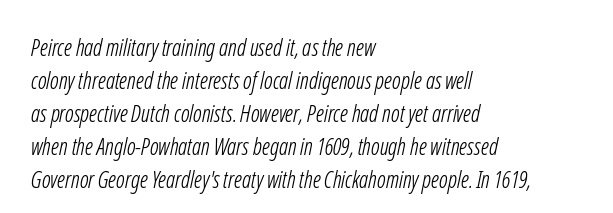
Q: Is the text bold? A: No.
Q: Is the text underlined? A: No.
Q: How is the paragraph aligned? A: Left-aligned.
Q: Is the spacing between letters normal or unusually wide? A: Normal.
Q: Is the spacing between lines tight, normal or loose? A: Normal.
